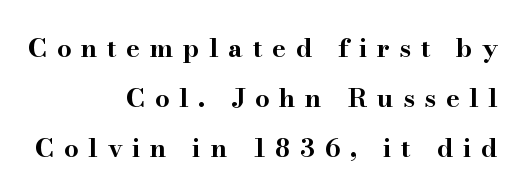
{"italic": "no", "bold": "yes", "underline": "no", "align": "right", "line_spacing": "loose", "line_spacing_ratio": 1.93, "letter_spacing": "wide", "letter_spacing_em": 0.37, "glyph_px": 26}
